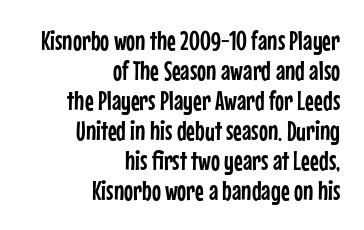
The image shows 27 px text type, upright; set right-aligned, tight line spacing (1.11x), normal letter spacing, not underlined.
